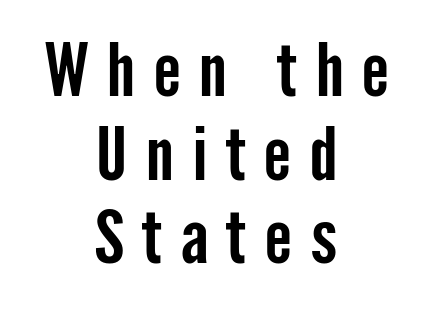
{"serif": "no", "italic": "no", "width": "condensed", "stroke_contrast": "low", "x_height": "medium", "monospaced": "no", "underline": "no", "align": "center", "line_spacing": "tight", "line_spacing_ratio": 1.13, "letter_spacing": "wide", "letter_spacing_em": 0.24, "glyph_px": 74}
